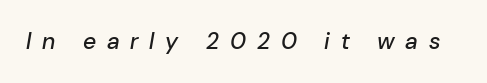
{"italic": "yes", "lean": "right", "slant_degrees": 10, "underline": "no", "letter_spacing": "wide", "letter_spacing_em": 0.47, "glyph_px": 23}
